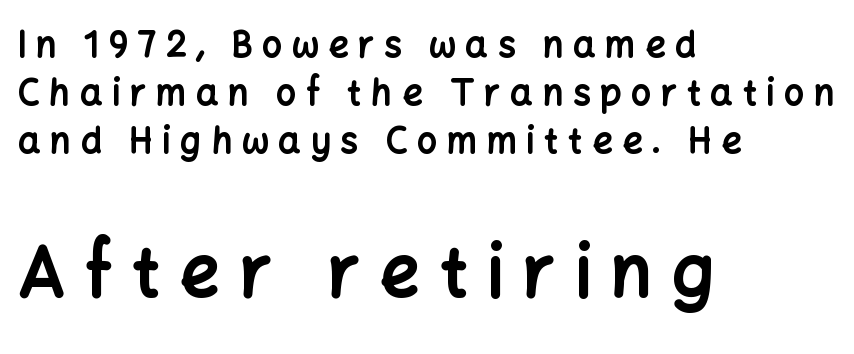
Q: Is the text bold? A: Yes.
Q: Is the text italic (slanted)? A: No, it is upright.
Q: Is the typeface a serif or a sans-serif typeface? A: Sans-serif.
Q: Is the text underlined? A: No.
Q: How is the paragraph aligned? A: Left-aligned.
Q: Is the spacing between letters normal or unusually wide? A: Unusually wide.
Q: Is the spacing between lines tight, normal or loose? A: Normal.
Q: Which block of text is set in a larger size, the first (top) or the second (bottom)? A: The second (bottom) one.
Q: Width (condensed, normal, or wide)? A: Normal.
Q: Stroke contrast? A: Low.
Q: x-height? A: Medium.
Q: Monospaced? A: No.
